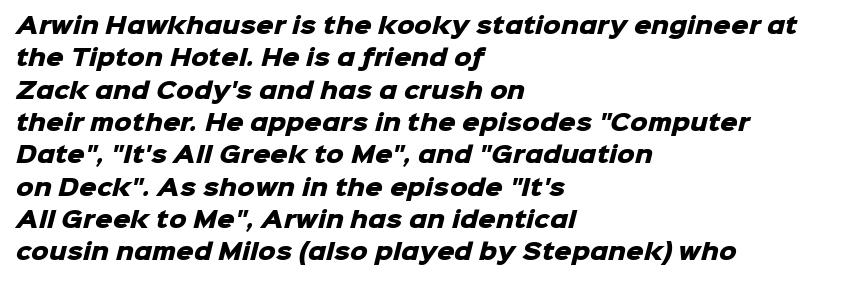
Q: Is the text bold? A: Yes.
Q: Is the text underlined? A: No.
Q: How is the paragraph aligned? A: Left-aligned.
Q: Is the spacing between letters normal or unusually wide? A: Normal.
Q: Is the spacing between lines tight, normal or loose? A: Normal.
